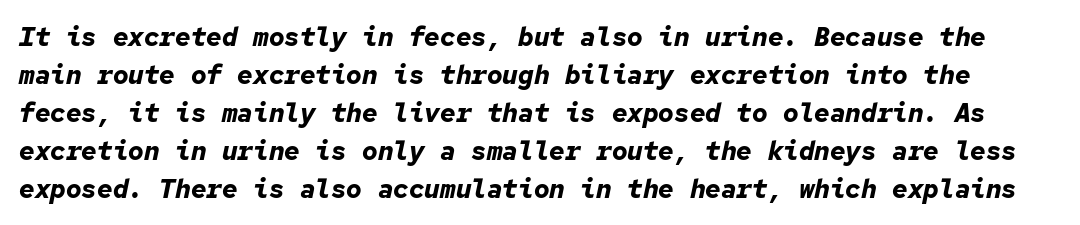
The image shows 26 px bold type, italic (leaning right); set normal line spacing (1.46x), normal letter spacing, not underlined.
